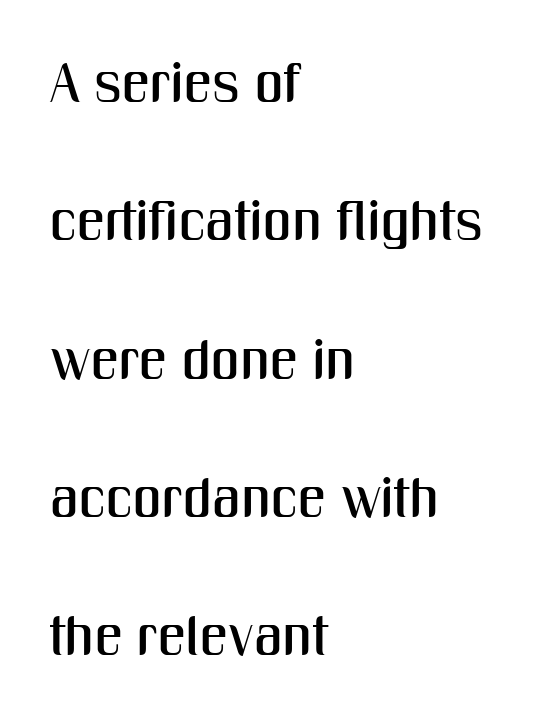
The image shows 56 px condensed sans-serif type, upright; set left-aligned, loose line spacing (2.47x), normal letter spacing, not underlined; medium stroke contrast and a medium x-height.
